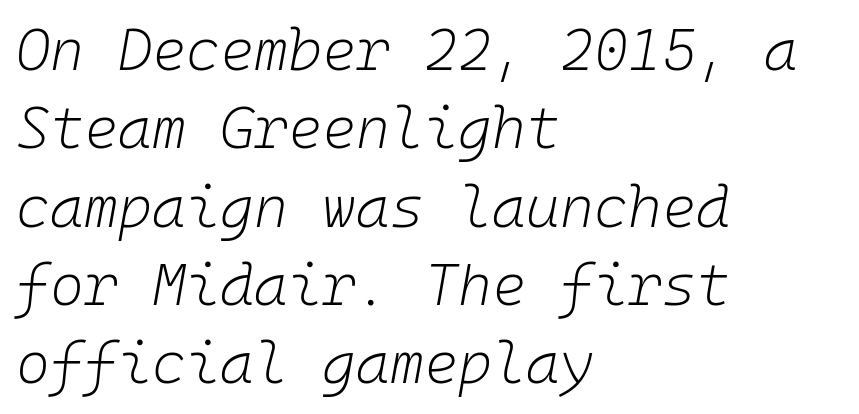
{"italic": "yes", "lean": "right", "slant_degrees": 10, "bold": "no", "weight": "light", "width": "normal", "stroke_contrast": "low", "x_height": "medium", "monospaced": "yes", "underline": "no", "align": "left", "line_spacing": "normal", "line_spacing_ratio": 1.35, "letter_spacing": "normal", "letter_spacing_em": 0.0, "glyph_px": 58}
